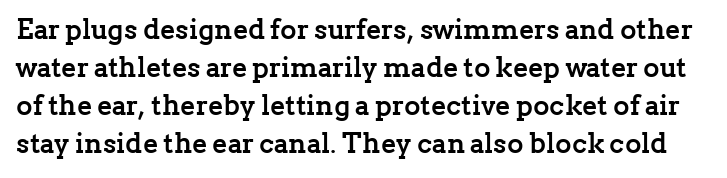
What kind of face is this? One with serifs. Heavy-handed strokes throughout: this text is bold. Between one letter and the next there's only the usual sliver of space. A roman cut, with each character standing at attention. One glance says typical: line gaps are just what's usual. These lines are rendered in a variable-pitch font.
